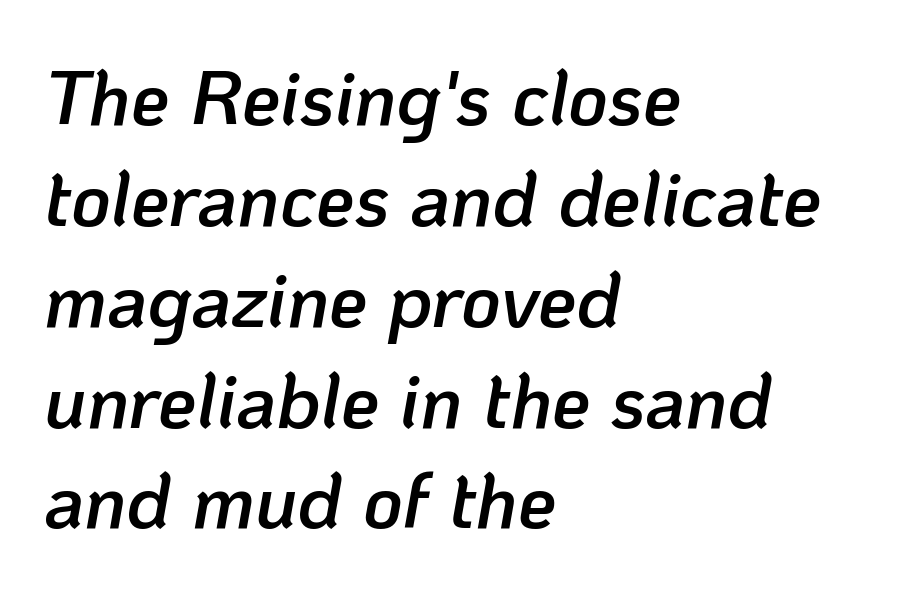
{"italic": "yes", "lean": "right", "slant_degrees": 10, "bold": "semi", "weight": "semibold", "width": "normal", "stroke_contrast": "low", "x_height": "medium", "monospaced": "no", "underline": "no", "align": "left", "line_spacing": "normal", "line_spacing_ratio": 1.31, "letter_spacing": "normal", "letter_spacing_em": 0.0, "glyph_px": 77}
